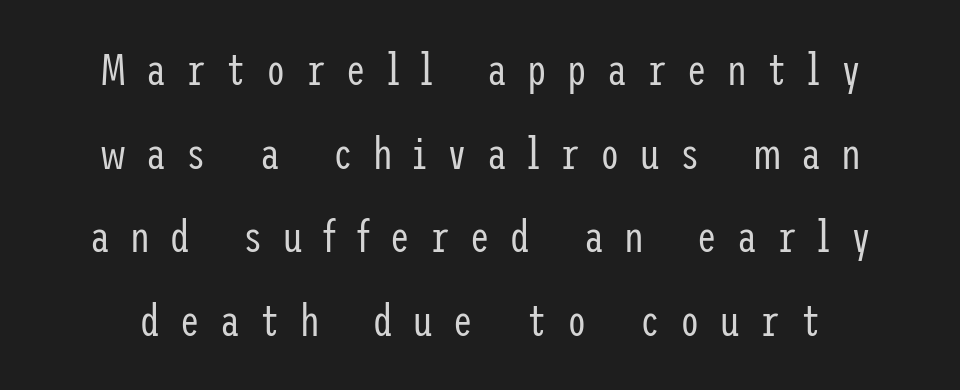
{"serif": "no", "italic": "no", "bold": "no", "weight": "regular", "width": "condensed", "stroke_contrast": "low", "x_height": "medium", "underline": "no", "line_spacing": "loose", "line_spacing_ratio": 1.9, "letter_spacing": "wide", "letter_spacing_em": 0.46, "glyph_px": 44}
